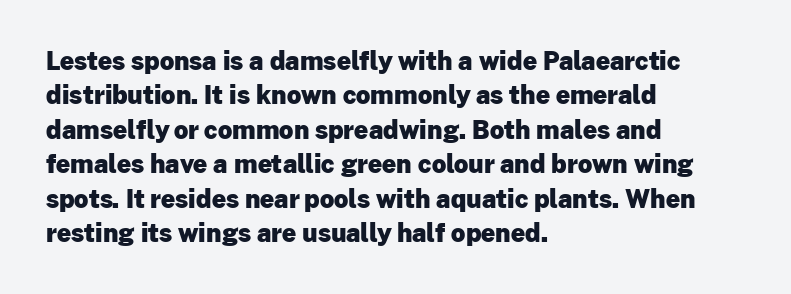
Plain, unruled lines of type. Italic: no, the glyphs are upright roman. The face used here has the dense, thick strokes of a bold. Compared with typical paragraphs, the rows here are spaced about the same. The paragraph has a hard left edge and a soft right edge. Here the glyphs are tracked normally, forming tight word shapes.
